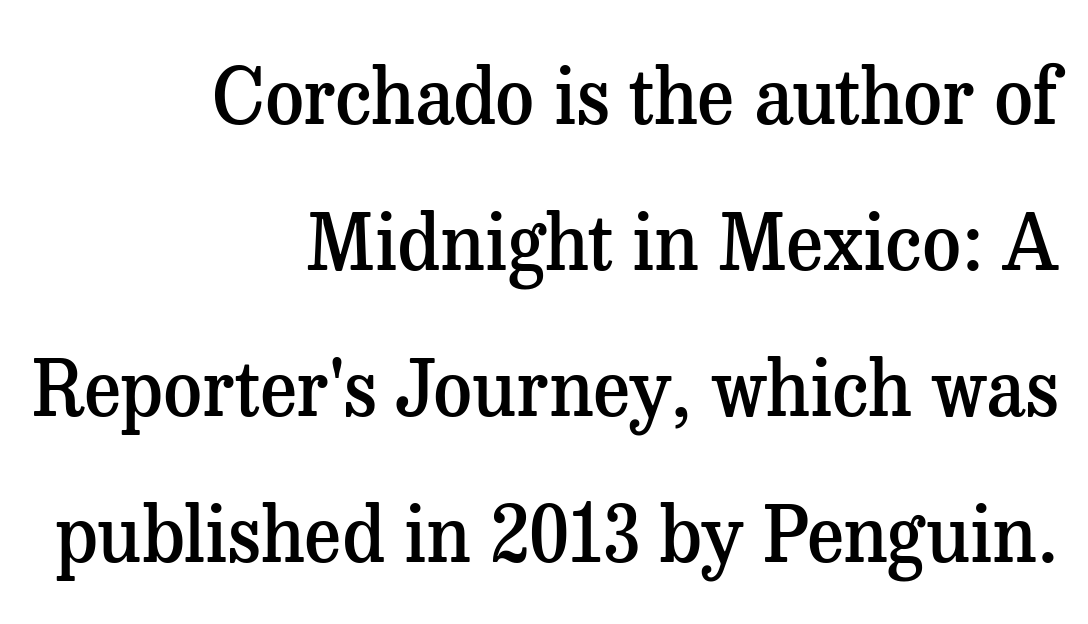
The line texture is even and compact thanks to regular tracking. This is the in-between weight designers call semibold or demi. Alignment: flush right. These lines are rendered in a variable-pitch font.
